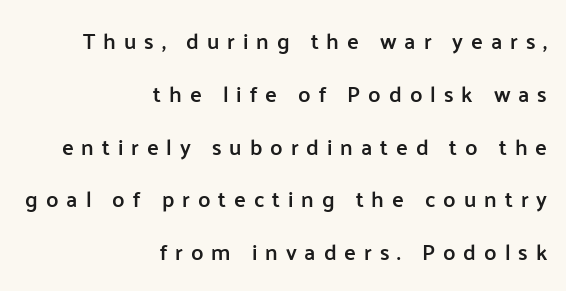
{"italic": "no", "bold": "semi", "underline": "no", "align": "right", "line_spacing": "loose", "line_spacing_ratio": 2.4, "letter_spacing": "wide", "letter_spacing_em": 0.36, "glyph_px": 22}
